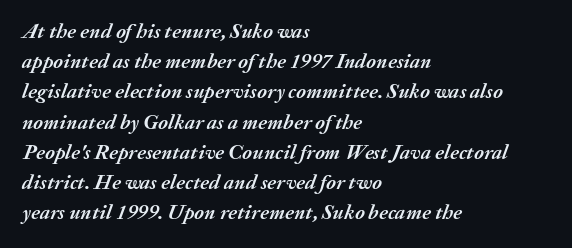
Q: Is the text bold? A: Yes.
Q: Is the text italic (slanted)? A: Yes, it leans right by about 20 degrees.
Q: Is the text underlined? A: No.
Q: How is the paragraph aligned? A: Left-aligned.
Q: Is the spacing between letters normal or unusually wide? A: Normal.
Q: Is the spacing between lines tight, normal or loose? A: Normal.
